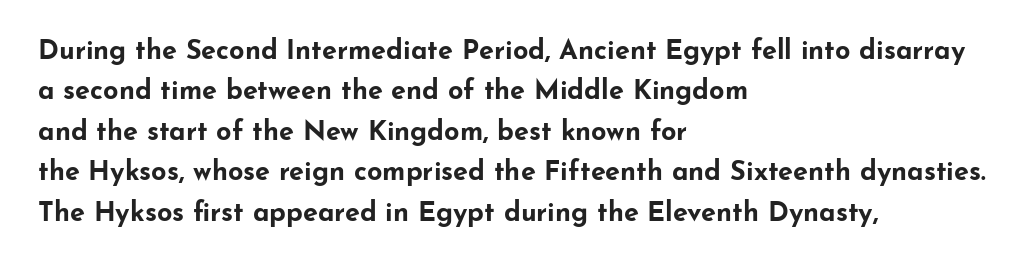
{"italic": "no", "bold": "yes", "underline": "no", "align": "left", "line_spacing": "normal", "line_spacing_ratio": 1.5, "letter_spacing": "normal", "letter_spacing_em": 0.0, "glyph_px": 27}
